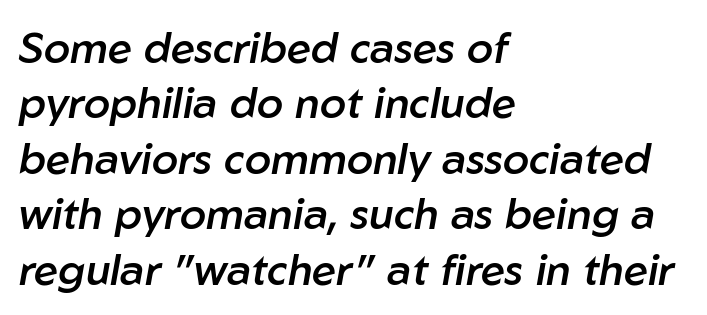
The image shows 43 px semibold type, italic (leaning right); set left-aligned, normal line spacing (1.29x), normal letter spacing, not underlined; low stroke contrast and a medium x-height.
